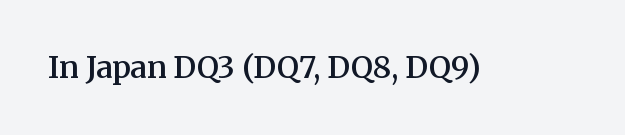
{"serif": "yes", "italic": "no", "bold": "semi", "weight": "semibold", "width": "normal", "stroke_contrast": "medium", "x_height": "medium", "monospaced": "no", "underline": "no", "letter_spacing": "normal", "letter_spacing_em": 0.0, "glyph_px": 30}
